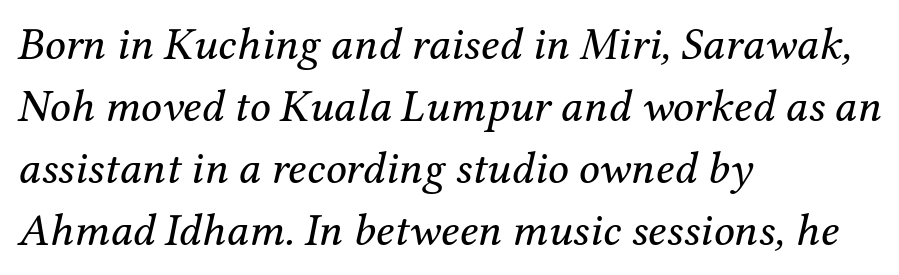
Q: Is the text bold? A: No.
Q: Is the text italic (slanted)? A: Yes, it leans right by about 12 degrees.
Q: Is the typeface a serif or a sans-serif typeface? A: Serif.
Q: Is the text underlined? A: No.
Q: How is the paragraph aligned? A: Left-aligned.
Q: Is the spacing between letters normal or unusually wide? A: Normal.
Q: Is the spacing between lines tight, normal or loose? A: Normal.
Q: Width (condensed, normal, or wide)? A: Normal.
Q: Stroke contrast? A: Medium.
Q: x-height? A: Medium.
Q: Monospaced? A: No.
